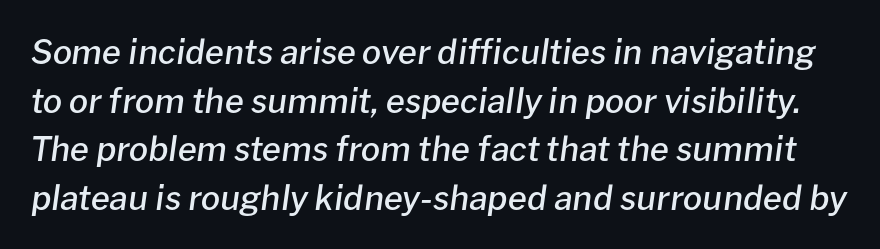
The image shows 34 px semibold type, italic (leaning right); set normal line spacing (1.43x), normal letter spacing, not underlined; low stroke contrast and a medium x-height.
